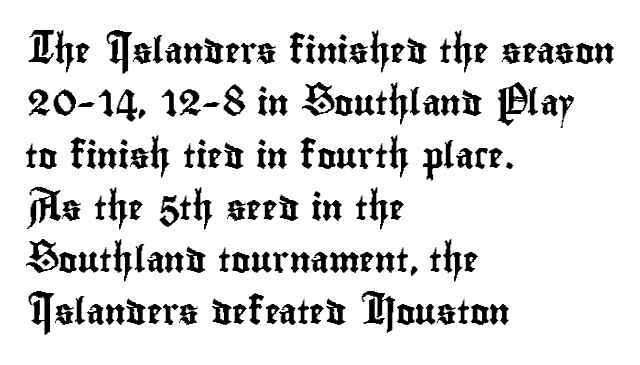
The image shows 26 px text type, upright; set left-aligned, loose line spacing (2.01x), normal letter spacing, not underlined.
